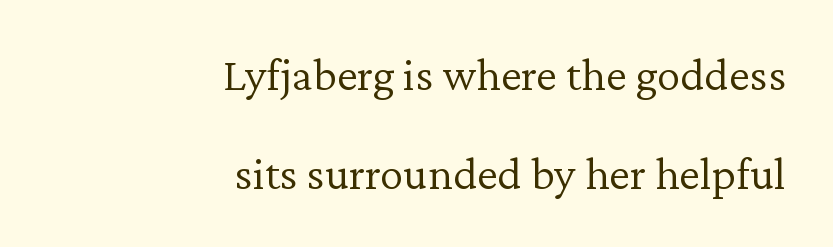
This sample trades compactness for vertical openness between lines. Designer's note — italics off, roman on. Each letter keeps its own natural width here, so spacing adapts to shape. Each row of text sits above clean, open space. This sample uses plain, unmodified letter spacing.
